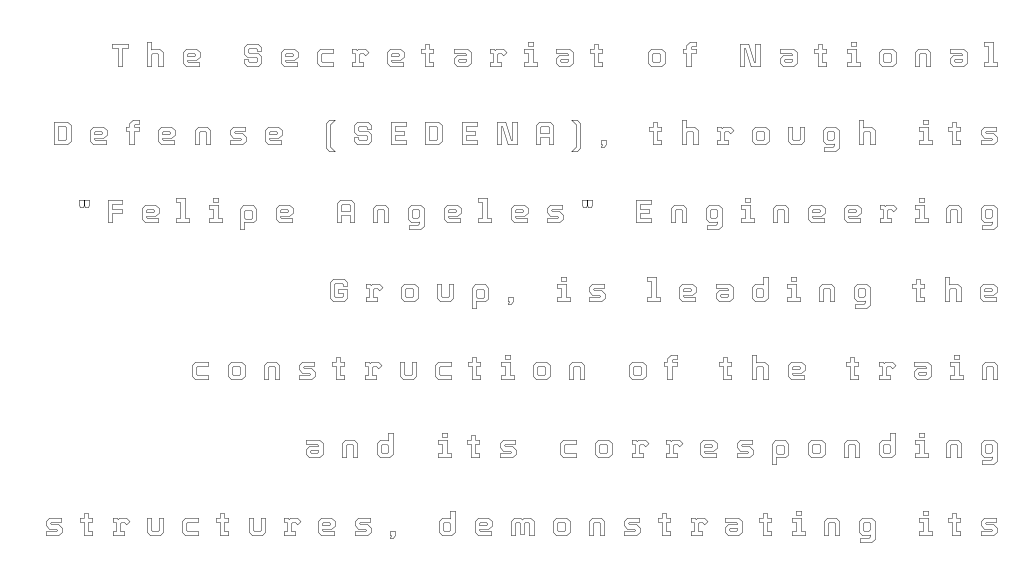
Upright lettering throughout. Looks like regular typesetting: each glyph gets only the width it needs. Horizontal bands of white between lines are thick stripes. The horizontal fit of the characters is loose and conspicuously gappy.
